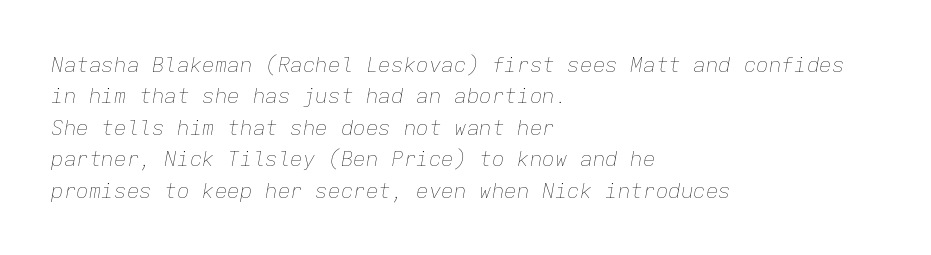
The image shows 21 px text type, italic (leaning right); set left-aligned, normal line spacing (1.5x), normal letter spacing, not underlined.
